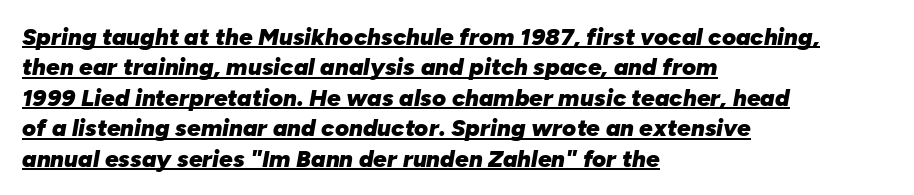
Q: Is the text bold? A: Yes.
Q: Is the text italic (slanted)? A: Yes, it leans right by about 10 degrees.
Q: Is the text underlined? A: Yes.
Q: How is the paragraph aligned? A: Left-aligned.
Q: Is the spacing between letters normal or unusually wide? A: Normal.
Q: Is the spacing between lines tight, normal or loose? A: Normal.
